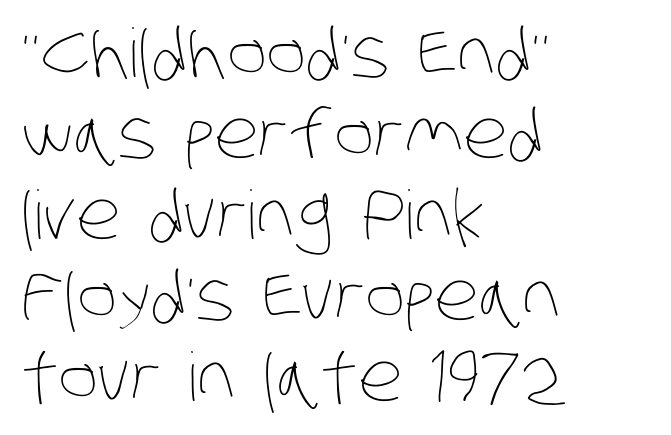
The characters are drawn with everyday or finer stroke widths. The passage shown is typed in a proportional face where columns would drift. Every row of glyphs begins at an identical x-position on the left. Unmarked baselines from the first word to the last. The passage shown has conventional tracking throughout.
